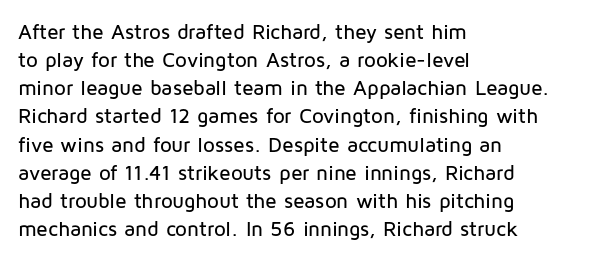
Q: Is the text italic (slanted)? A: No, it is upright.
Q: Is the text underlined? A: No.
Q: How is the paragraph aligned? A: Left-aligned.
Q: Is the spacing between letters normal or unusually wide? A: Normal.
Q: Is the spacing between lines tight, normal or loose? A: Normal.
